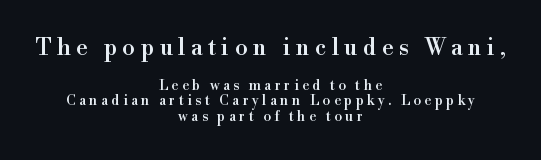
Q: Is the text italic (slanted)? A: No, it is upright.
Q: Is the text underlined? A: No.
Q: How is the paragraph aligned? A: Centered.
Q: Is the spacing between letters normal or unusually wide? A: Unusually wide.
Q: Is the spacing between lines tight, normal or loose? A: Tight.
Q: Which block of text is set in a larger size, the first (top) or the second (bottom)? A: The first (top) one.
